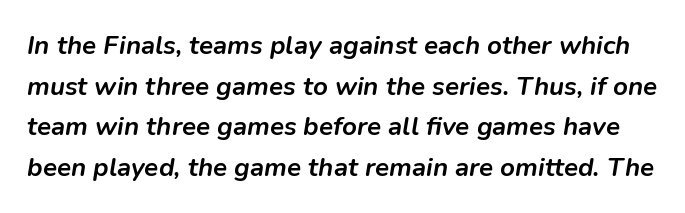
Designer's note — italics engaged. Only glyphs here, with clear space below each row. Does the weight exceed regular? Yes, all the way to bold. Students, note that the glyphs here touch the page at normal intervals. Successive baselines arrive at the customary interval.
